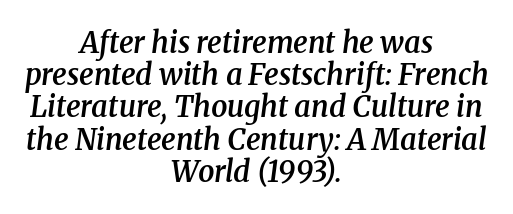
The image shows 29 px semibold serif type, italic (leaning right); set centered, tight line spacing (1.11x), normal letter spacing, not underlined; medium stroke contrast and a medium x-height.
